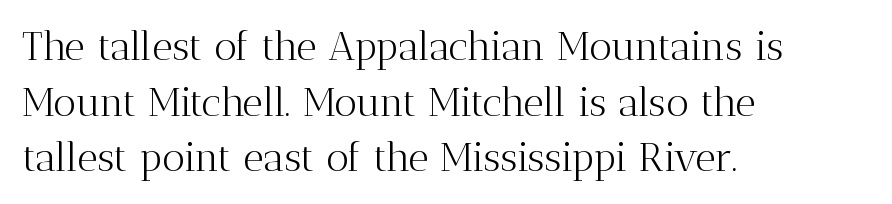
The letterforms sit shoulder to shoulder at normal distance. Each stroke keeps to a modest, everyday thickness or less. The space directly below the letters is spotless. The specimen reads as upright at a glance. A typesetter would label this face a serif. This sample has the flowing, uneven cadence of proportional lettering.
